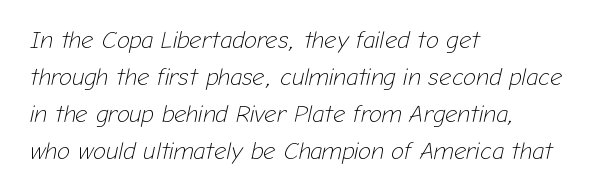
{"italic": "yes", "lean": "right", "slant_degrees": 12, "bold": "no", "underline": "no", "align": "left", "line_spacing": "normal", "line_spacing_ratio": 1.54, "letter_spacing": "normal", "letter_spacing_em": 0.0, "glyph_px": 24}
